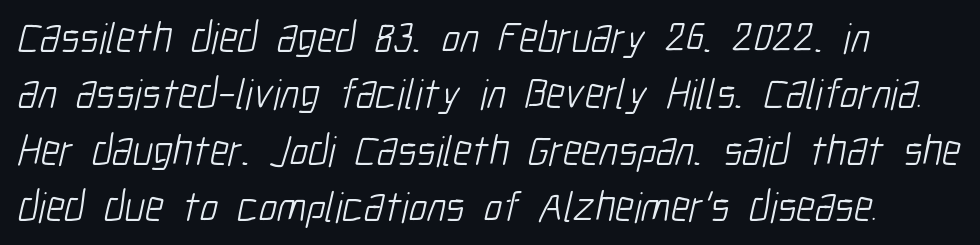
{"serif": "no", "bold": "no", "weight": "light", "width": "condensed", "stroke_contrast": "low", "x_height": "medium", "monospaced": "no", "underline": "no", "align": "left", "line_spacing": "normal", "line_spacing_ratio": 1.31, "letter_spacing": "normal", "letter_spacing_em": 0.0, "glyph_px": 43}
